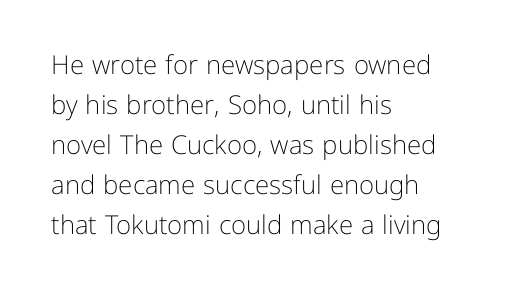
Descender tails drop into unmarked territory. Stroke mass is kept to a normal reading level or below. Default kerning and tracking; the words read as compact shapes. Teacher's note: observe the even left margin — that is flush-left alignment.
